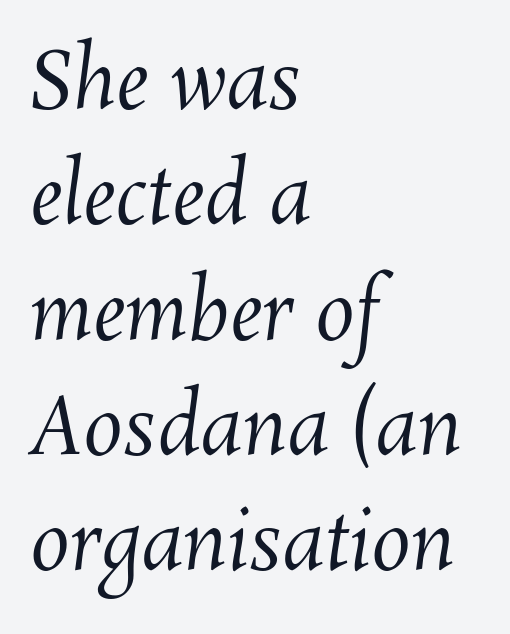
{"bold": "no", "weight": "regular", "width": "normal", "stroke_contrast": "medium", "x_height": "medium", "monospaced": "no", "underline": "no", "align": "left", "line_spacing": "normal", "line_spacing_ratio": 1.46, "letter_spacing": "normal", "letter_spacing_em": 0.0, "glyph_px": 79}
